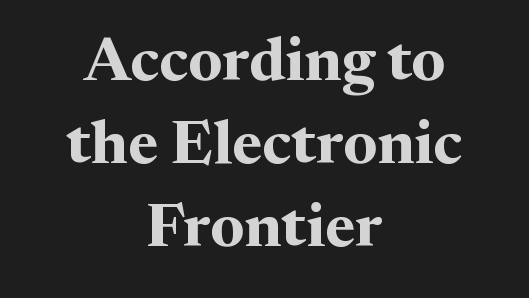
Each letter keeps its own natural width here, so spacing adapts to shape. The whitespace from short lines is split evenly between both sides. Descenders are the only things crossing below the line. These lines keep a tight, regular rhythm from letter to letter. What weight is shown? A full bold with thick strokes. The designer went with a serif here, giving each stem small feet.
